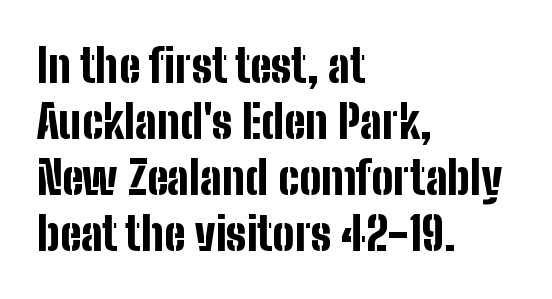
{"serif": "no", "italic": "no", "bold": "yes", "weight": "bold", "width": "condensed", "stroke_contrast": "low", "x_height": "medium", "monospaced": "no", "underline": "no", "align": "left", "line_spacing_ratio": 1.22, "letter_spacing": "normal", "letter_spacing_em": 0.0, "glyph_px": 46}
